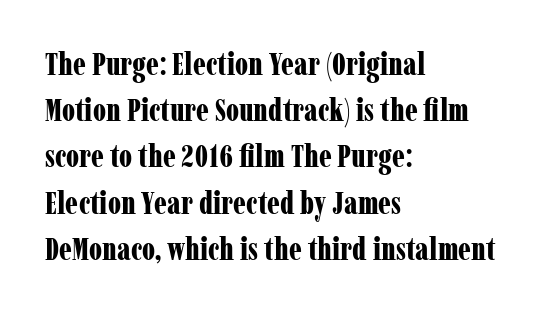
The image shows 31 px bold, condensed serif type, upright; set left-aligned, normal line spacing (1.49x), normal letter spacing, not underlined; low stroke contrast and a medium x-height.
